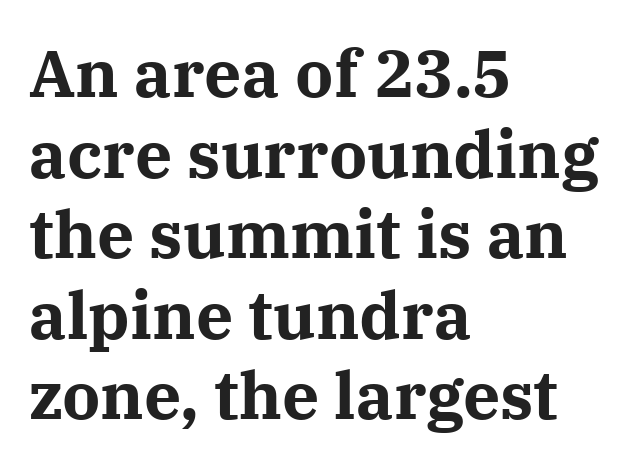
Q: Is the text bold? A: Yes.
Q: Is the text italic (slanted)? A: No, it is upright.
Q: Is the typeface a serif or a sans-serif typeface? A: Serif.
Q: Is the text underlined? A: No.
Q: How is the paragraph aligned? A: Left-aligned.
Q: Is the spacing between letters normal or unusually wide? A: Normal.
Q: Width (condensed, normal, or wide)? A: Normal.
Q: Stroke contrast? A: Medium.
Q: x-height? A: Medium.
Q: Monospaced? A: No.
